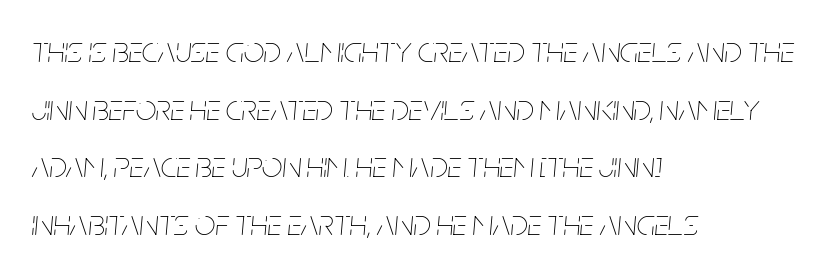
{"italic": "yes", "lean": "right", "slant_degrees": 5, "bold": "no", "weight": "thin", "width": "condensed", "stroke_contrast": "low", "x_height": "large", "monospaced": "no", "underline": "no", "align": "left", "line_spacing": "normal", "line_spacing_ratio": 1.6, "letter_spacing": "normal", "letter_spacing_em": 0.0, "glyph_px": 36}
